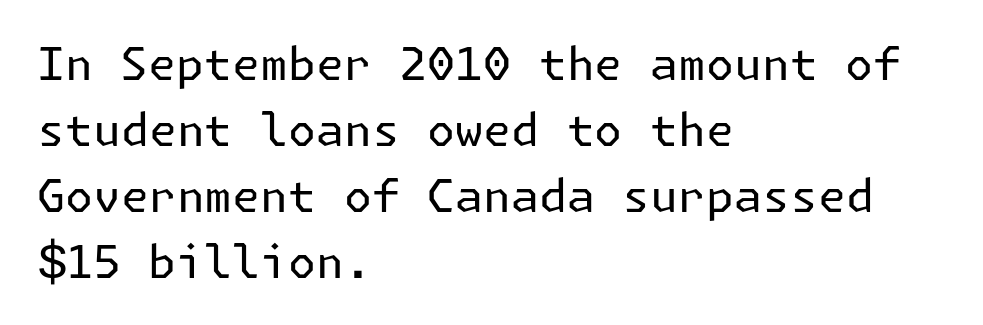
The image shows 45 px regular-weight sans-serif type, upright; set left-aligned, normal line spacing (1.47x), normal letter spacing, not underlined; low stroke contrast and a medium x-height.
